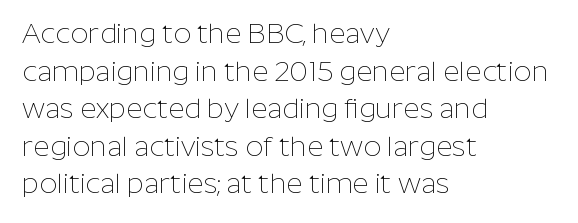
Has an underline been added? It has not. Stems and bowls with no extra thickness — not bold. Typographically, this falls in the sans-serif category. Line beginnings align vertically; line endings do not.
